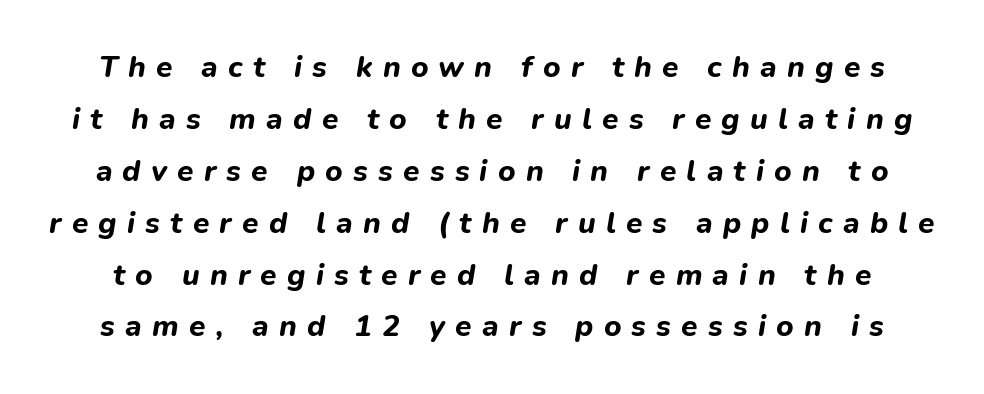
{"italic": "yes", "lean": "right", "slant_degrees": 9, "bold": "yes", "weight": "bold", "width": "normal", "stroke_contrast": "low", "x_height": "medium", "monospaced": "no", "underline": "no", "line_spacing_ratio": 1.73, "letter_spacing": "wide", "letter_spacing_em": 0.34, "glyph_px": 30}
